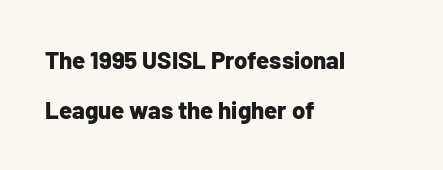
The rendering uses a bold face; every stroke is thick and dark. A typesetter would call this leading open, well beyond the default. Check the space under the baseline: it is left empty. Line starts are locked; line ends wander.
